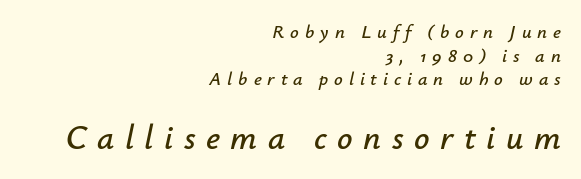
The image shows 34 px text type, italic (leaning right); set right-aligned, line spacing 1.24x, unusually wide letter spacing (+0.31 em), not underlined; the second (bottom) block is 1.79x larger; low stroke contrast and a small x-height.
